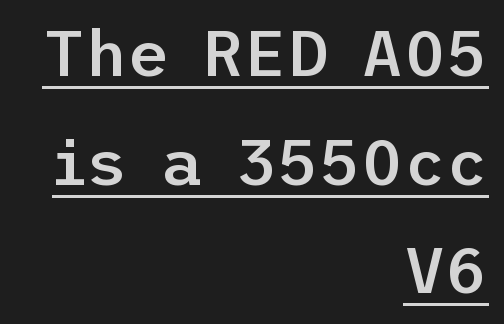
Q: Is the text bold? A: Semi-bold.
Q: Is the text italic (slanted)? A: No, it is upright.
Q: Is the typeface a serif or a sans-serif typeface? A: Sans-serif.
Q: Is the text underlined? A: Yes.
Q: How is the paragraph aligned? A: Right-aligned.
Q: Is the spacing between letters normal or unusually wide? A: Normal.
Q: Is the spacing between lines tight, normal or loose? A: Normal.
Q: Width (condensed, normal, or wide)? A: Normal.
Q: Stroke contrast? A: Low.
Q: x-height? A: Medium.
